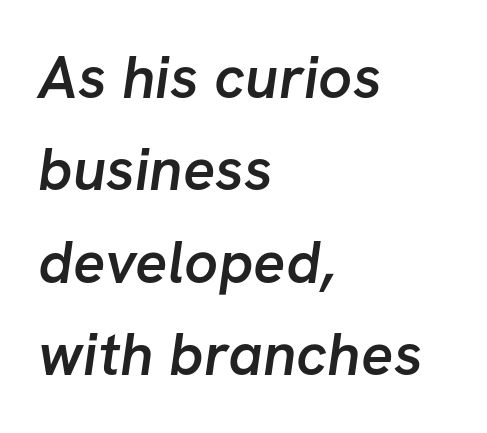
Teacher's note: observe the even left margin — that is flush-left alignment. These words are printed semibold, heavier than regular yet not bold. A typesetter would label this face a sans. Do the characters align in a grid? No, the font is proportional.
